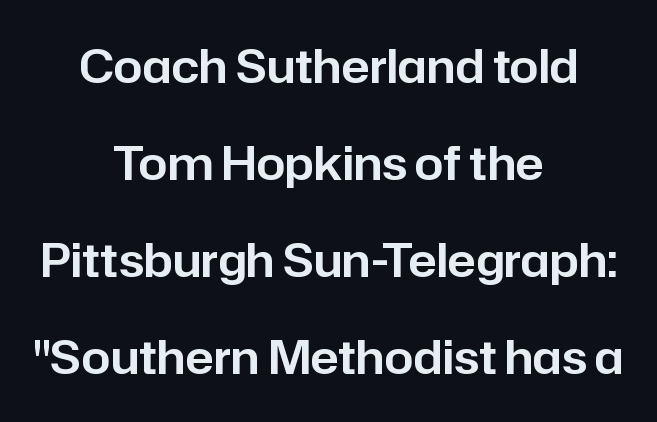
The image shows 46 px sans-serif type, upright; set centered, loose line spacing (2.11x), normal letter spacing, not underlined; low stroke contrast and a medium x-height.
